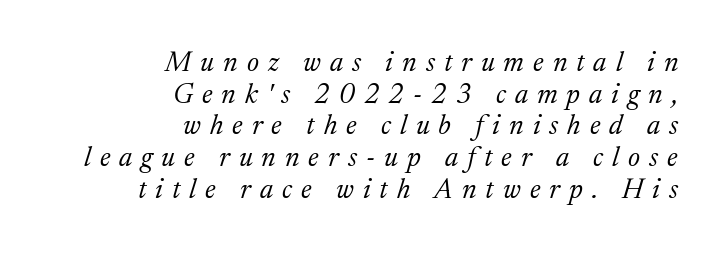
{"serif": "yes", "italic": "yes", "lean": "right", "slant_degrees": 17, "bold": "no", "weight": "light", "width": "normal", "stroke_contrast": "medium", "x_height": "medium", "monospaced": "no", "underline": "no", "align": "right", "line_spacing": "tight", "line_spacing_ratio": 1.13, "letter_spacing": "wide", "letter_spacing_em": 0.32, "glyph_px": 28}
